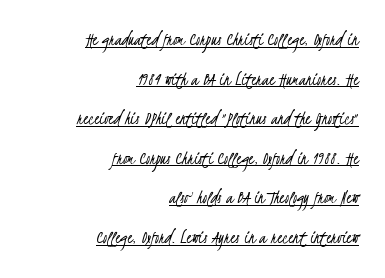
The image shows 20 px text type; set right-aligned, loose line spacing (1.98x), normal letter spacing, underlined.
